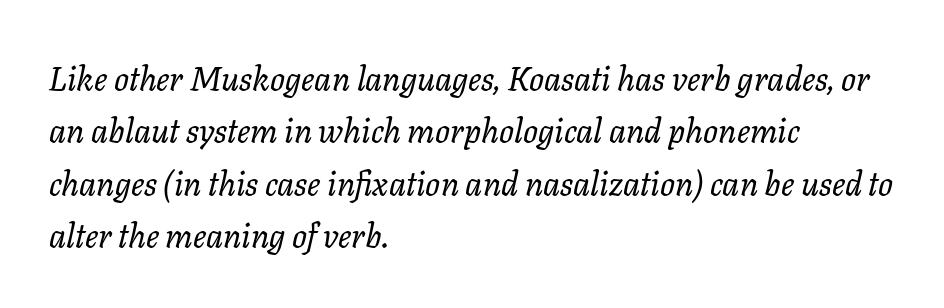
The image shows 33 px regular-weight type, italic (leaning right); set left-aligned, normal line spacing (1.59x), normal letter spacing, not underlined; low stroke contrast and a medium x-height.
